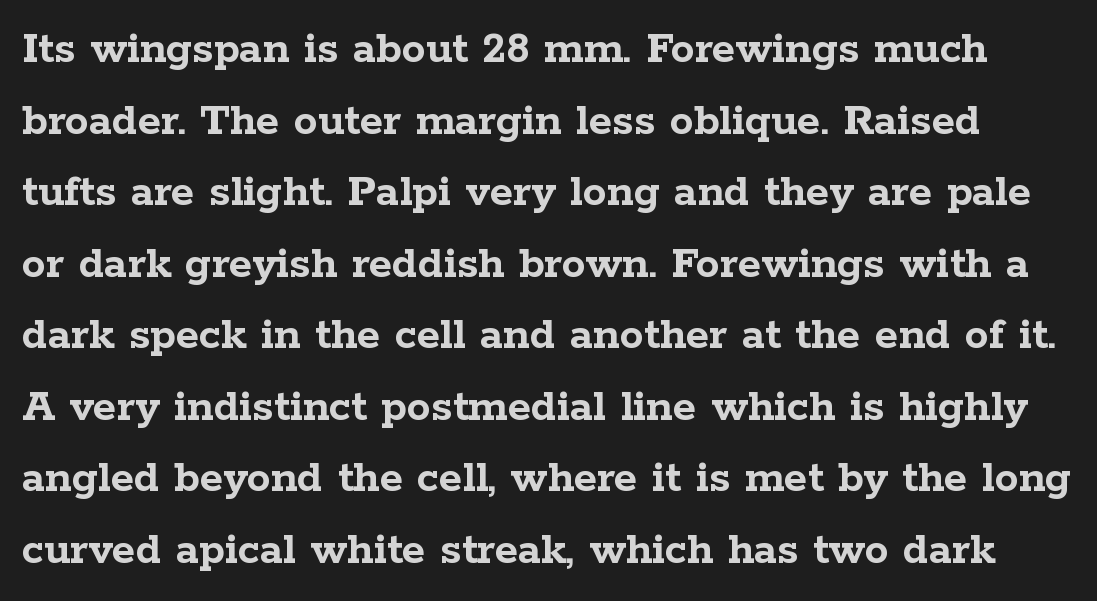
Here the designer chose a conventional face with non-uniform glyph widths. Yep, those are serifs on the letters. Regarding leading, the lines here are spaced in the standard way. A roman cut, with each character standing at attention. Check under the words: just untouched page. No extra tracking has been applied to these lines.
